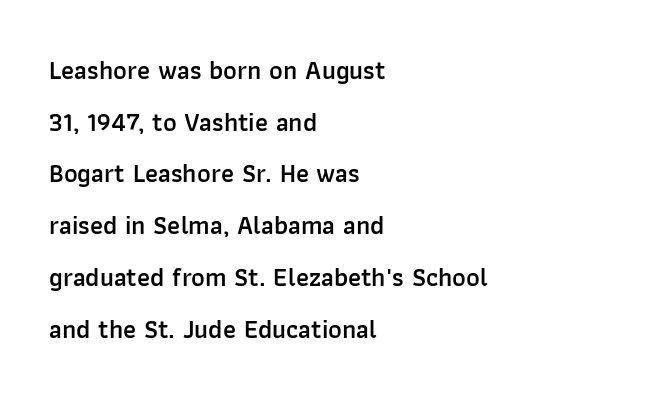
The image shows 26 px text type, upright; set left-aligned, loose line spacing (1.99x), normal letter spacing, not underlined.
